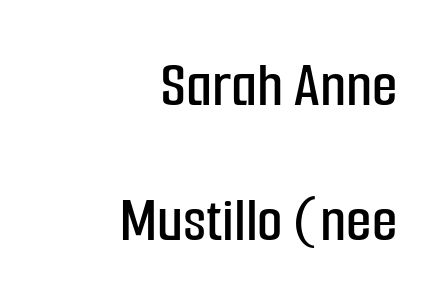
The image shows 66 px condensed sans-serif type, upright; set right-aligned, loose line spacing (2.04x), normal letter spacing, not underlined; low stroke contrast and a medium x-height.
